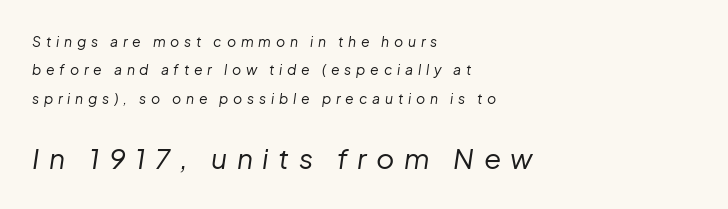
Q: Is the text bold? A: No.
Q: Is the text italic (slanted)? A: Yes, it leans right by about 8 degrees.
Q: Is the text underlined? A: No.
Q: How is the paragraph aligned? A: Left-aligned.
Q: Is the spacing between letters normal or unusually wide? A: Unusually wide.
Q: Is the spacing between lines tight, normal or loose? A: Loose.
Q: Which block of text is set in a larger size, the first (top) or the second (bottom)? A: The second (bottom) one.
Q: Width (condensed, normal, or wide)? A: Normal.
Q: Stroke contrast? A: Low.
Q: x-height? A: Medium.
Q: Monospaced? A: No.
